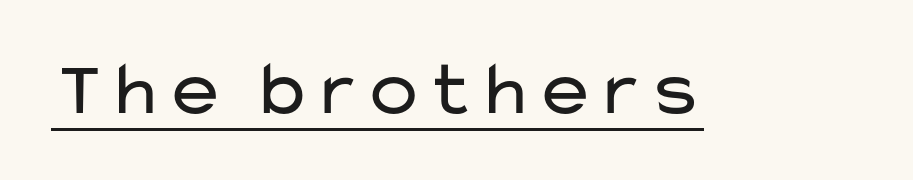
The image shows 77 px regular-weight, wide sans-serif type, upright; set normal letter spacing, underlined; low stroke contrast and a medium x-height.
